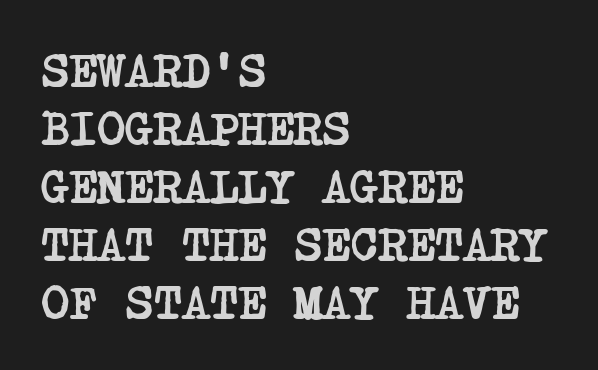
Q: Is the text bold? A: Yes.
Q: Is the typeface a serif or a sans-serif typeface? A: Serif.
Q: Is the text underlined? A: No.
Q: How is the paragraph aligned? A: Left-aligned.
Q: Is the spacing between letters normal or unusually wide? A: Normal.
Q: Width (condensed, normal, or wide)? A: Condensed.
Q: Stroke contrast? A: Low.
Q: x-height? A: Large.
